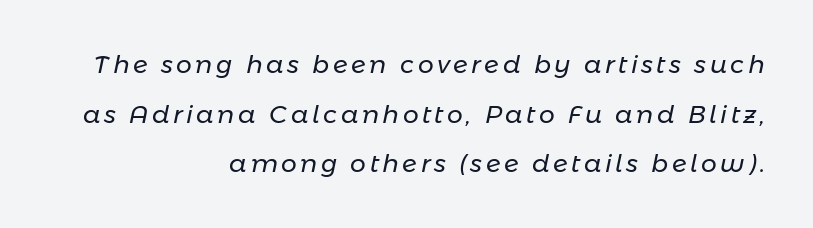
The image shows 25 px text type, italic (leaning right); set right-aligned, loose line spacing (1.99x), not underlined.
